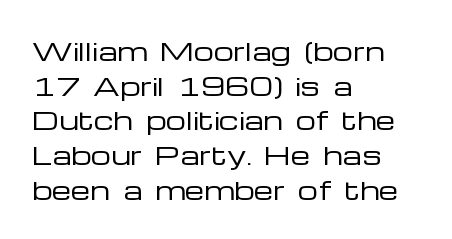
{"italic": "no", "bold": "no", "underline": "no", "align": "left", "line_spacing": "normal", "line_spacing_ratio": 1.39, "letter_spacing": "normal", "letter_spacing_em": 0.0, "glyph_px": 25}
